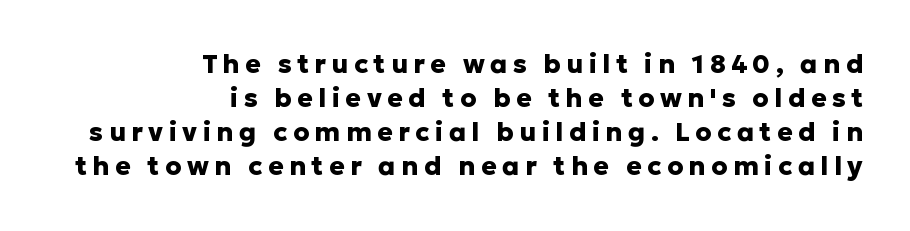
{"italic": "no", "bold": "yes", "underline": "no", "align": "right", "line_spacing": "normal", "line_spacing_ratio": 1.31, "letter_spacing": "wide", "letter_spacing_em": 0.21, "glyph_px": 26}
